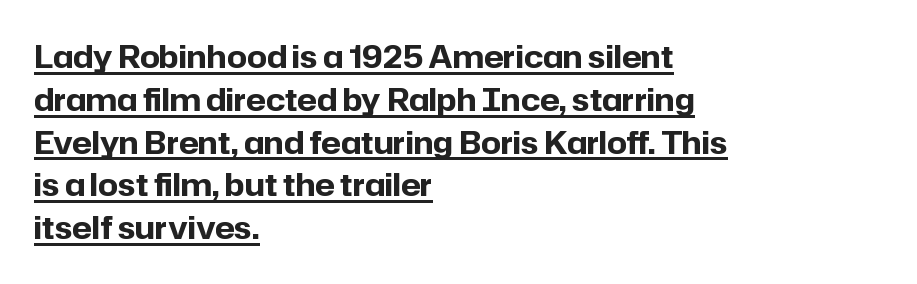
The image shows 31 px bold sans-serif type, upright; set left-aligned, normal line spacing (1.38x), normal letter spacing, underlined; low stroke contrast and a medium x-height.
